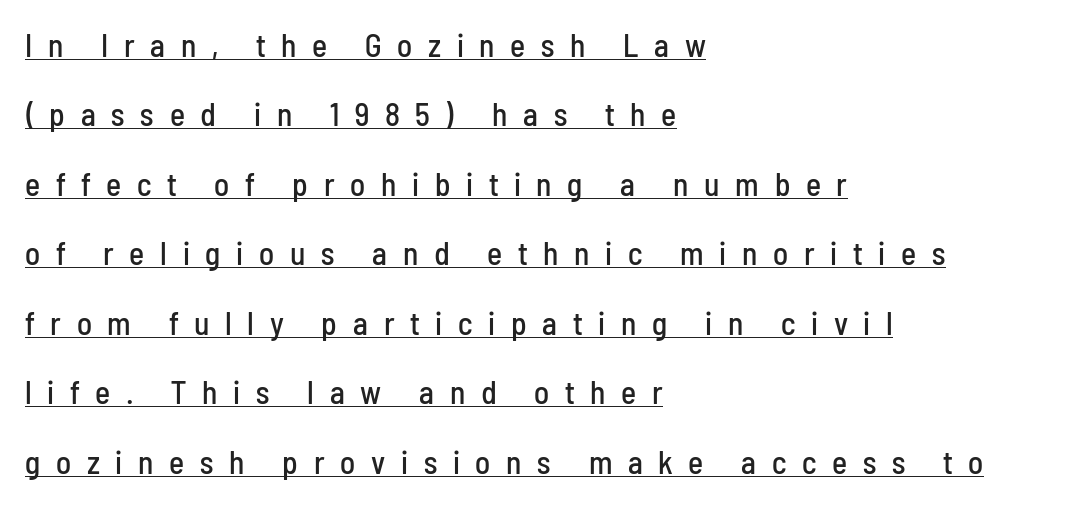
The image shows 32 px condensed sans-serif type, upright; set left-aligned, loose line spacing (2.17x), unusually wide letter spacing (+0.49 em), underlined; low stroke contrast and a medium x-height.
